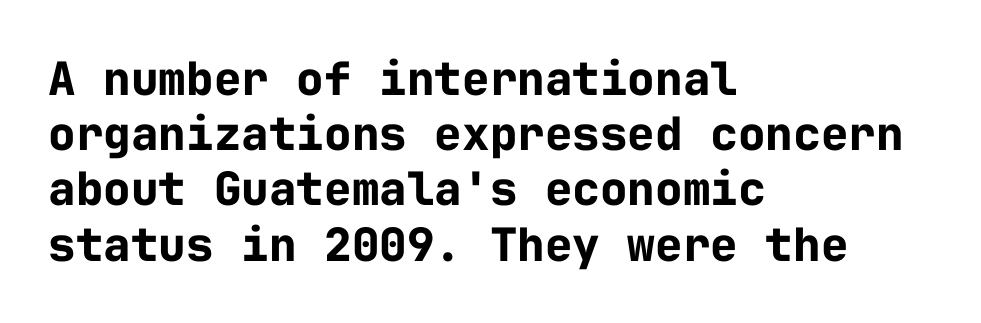
The image shows 46 px bold sans-serif type, upright, monospaced; set left-aligned, line spacing 1.2x, normal letter spacing, not underlined; low stroke contrast and a medium x-height.
